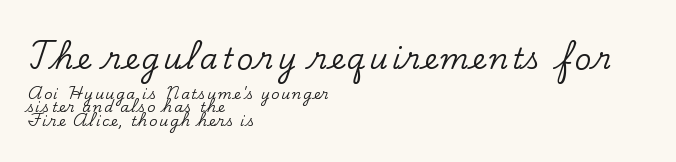
The image shows 29 px serif type; set left-aligned, tight line spacing (0.98x), not underlined; the first (top) block is 2.07x larger; low stroke contrast and a small x-height.
